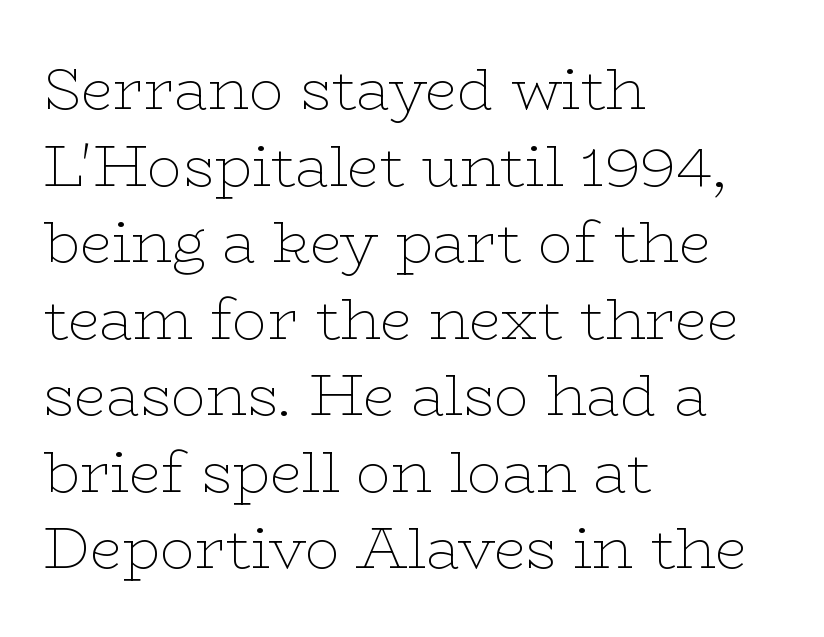
The image shows 58 px thin, wide serif type, upright; set left-aligned, normal line spacing (1.32x), normal letter spacing, not underlined; low stroke contrast and a medium x-height.
